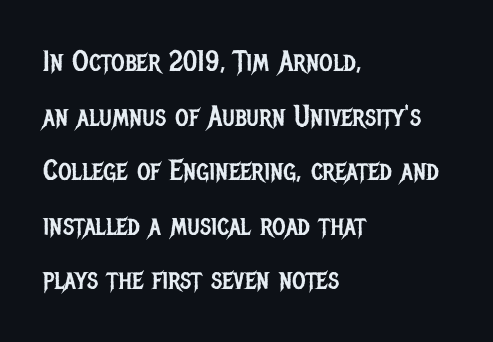
Q: Is the text bold? A: No.
Q: Is the text italic (slanted)? A: No, it is upright.
Q: Is the typeface a serif or a sans-serif typeface? A: Sans-serif.
Q: Is the text underlined? A: No.
Q: How is the paragraph aligned? A: Left-aligned.
Q: Is the spacing between letters normal or unusually wide? A: Normal.
Q: Width (condensed, normal, or wide)? A: Condensed.
Q: Stroke contrast? A: Low.
Q: x-height? A: Large.
Q: Monospaced? A: No.
